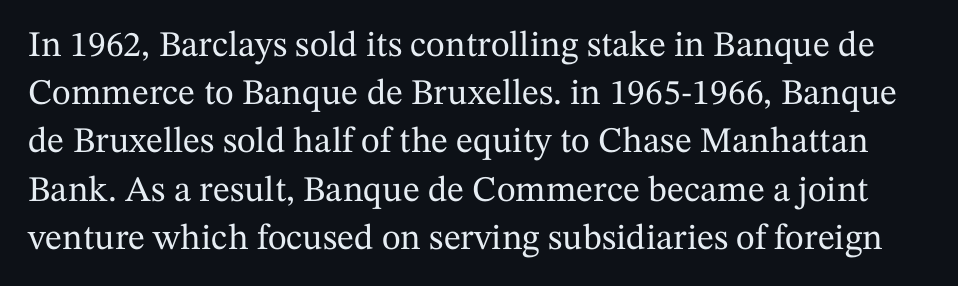
Q: Is the text italic (slanted)? A: No, it is upright.
Q: Is the typeface a serif or a sans-serif typeface? A: Serif.
Q: Is the text underlined? A: No.
Q: Is the spacing between letters normal or unusually wide? A: Normal.
Q: Is the spacing between lines tight, normal or loose? A: Normal.
Q: Width (condensed, normal, or wide)? A: Normal.
Q: Stroke contrast? A: Medium.
Q: x-height? A: Medium.
Q: Monospaced? A: No.
